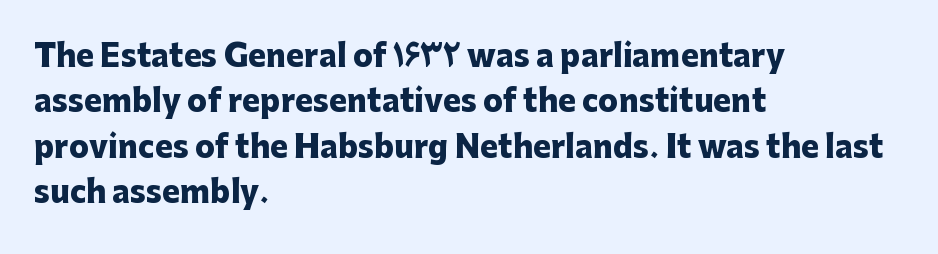
The image shows 30 px heavy sans-serif type, upright; set left-aligned, normal line spacing (1.51x), normal letter spacing, not underlined; low stroke contrast and a medium x-height.
